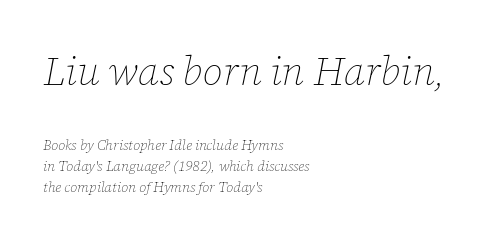
The image shows 40 px thin type, italic (leaning right); set left-aligned, normal line spacing (1.5x), normal letter spacing, not underlined; the first (top) block is 2.86x larger; low stroke contrast and a medium x-height.
